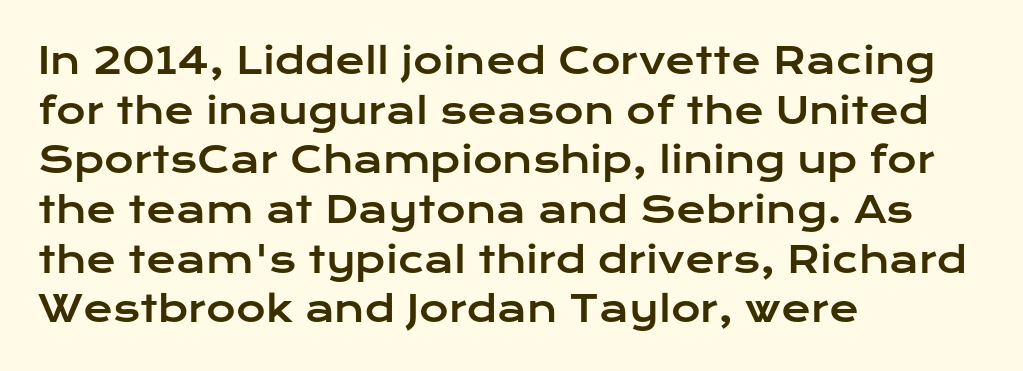
Where is the straight margin? On the left. Letterform terminals end flat and unadorned throughout the passage. Posture: upright roman. Caption: standard tracking, unaltered. The gap between lines stays unmarked.
